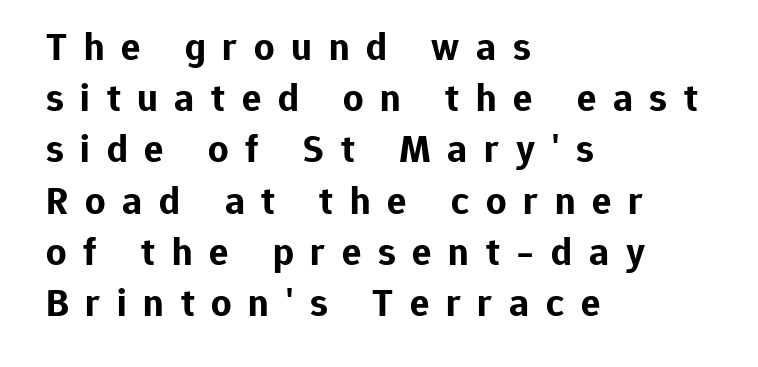
The image shows 40 px bold sans-serif type, upright; set left-aligned, normal line spacing (1.28x), unusually wide letter spacing (+0.42 em), not underlined; low stroke contrast and a medium x-height.
